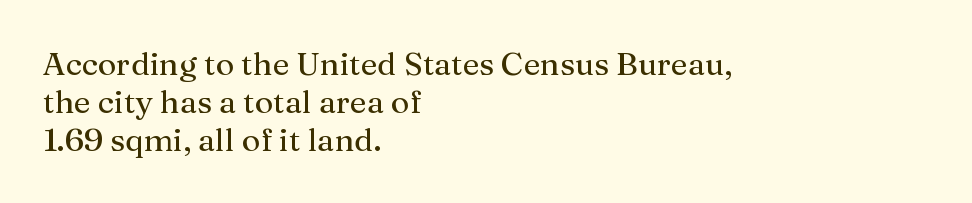
Only glyphs here, with clear space below each row. A typesetter would call this proportional, since set widths differ per character. Nothing unusual about the tracking: characters are spaced as the font intends. Each line starts at the same left margin while the right side varies. This is roman type, the default non-slanted kind.
